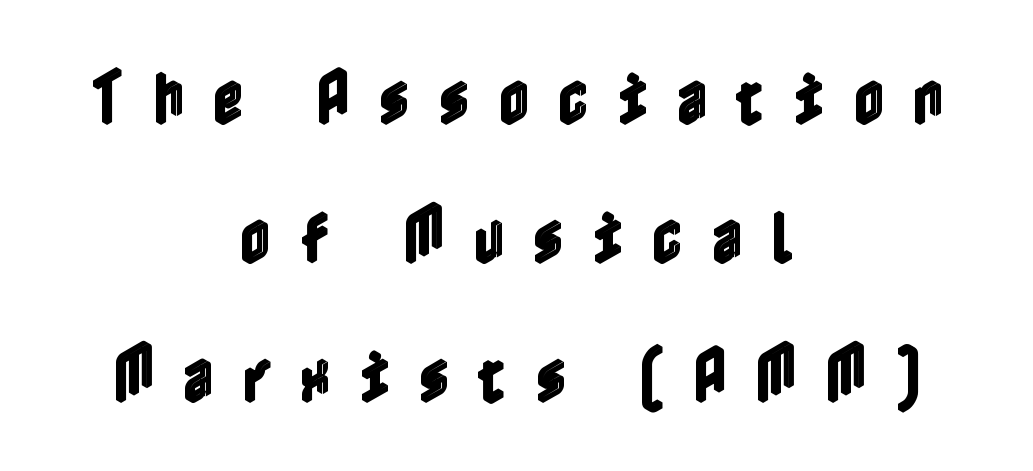
Q: Is the text italic (slanted)? A: No, it is upright.
Q: Is the text underlined? A: No.
Q: How is the paragraph aligned? A: Centered.
Q: Is the spacing between letters normal or unusually wide? A: Unusually wide.
Q: Is the spacing between lines tight, normal or loose? A: Loose.
Q: Width (condensed, normal, or wide)? A: Condensed.
Q: x-height? A: Medium.
